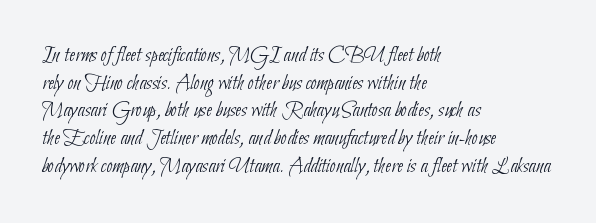
The paragraph has a hard left edge and a soft right edge. The face used here is rendered with its standard letterfit. Heaviness? Minimal to ordinary, like unemphasized prose. The foot of each line stays bare and open.
